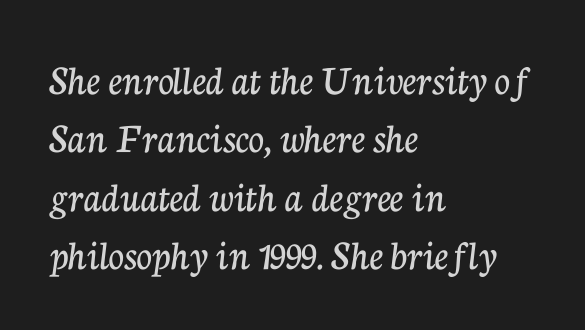
Honestly, the letter spacing is just normal — you wouldn't notice it. Evenly set lines give the paragraph a standard silhouette. Unlike a clean sans, this face finishes its strokes with serifs. Unmarked baselines from the first word to the last. Each line starts at the same left margin while the right side varies.
